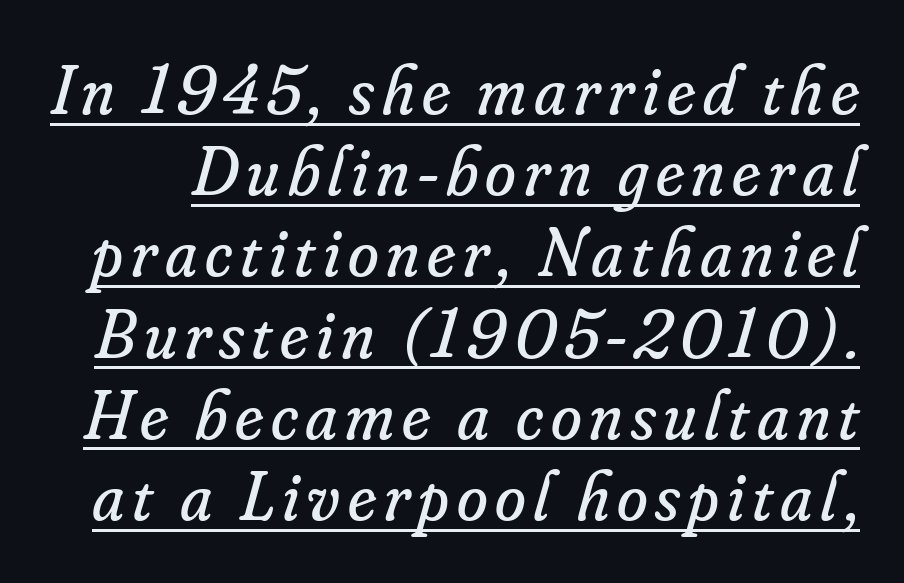
{"serif": "yes", "italic": "yes", "lean": "right", "slant_degrees": 16, "bold": "no", "weight": "regular", "width": "normal", "stroke_contrast": "low", "x_height": "small", "monospaced": "no", "underline": "yes", "line_spacing_ratio": 1.16, "glyph_px": 70}
